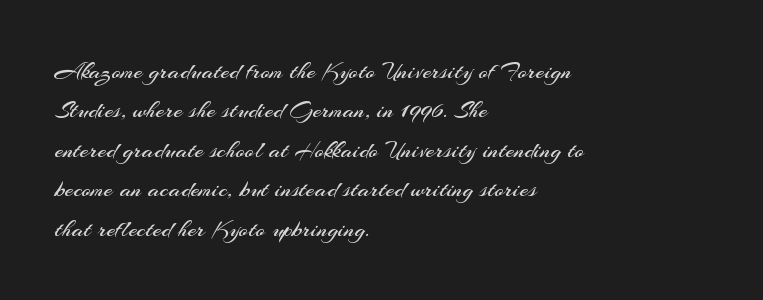
The image shows 25 px text type; set left-aligned, normal line spacing (1.58x), normal letter spacing, not underlined.
